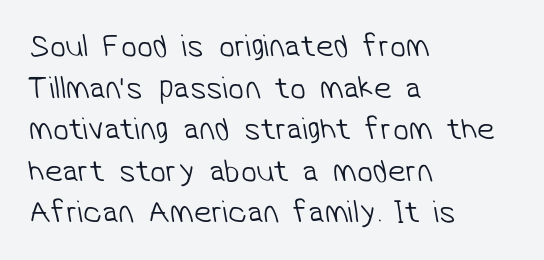
The horizontal fit of the characters is conventional and even. A typesetter would call this leading conventional body-copy spacing. Just letters on the line, the space beneath them empty. Grotesque or geometric, the face here clearly has no serifs. Horizontal alignment here is leftward, the default for most running prose.
